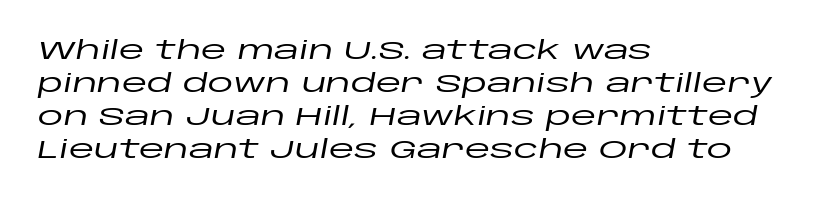
The image shows 26 px text type, italic (leaning right); set left-aligned, normal line spacing (1.27x), normal letter spacing, not underlined.
